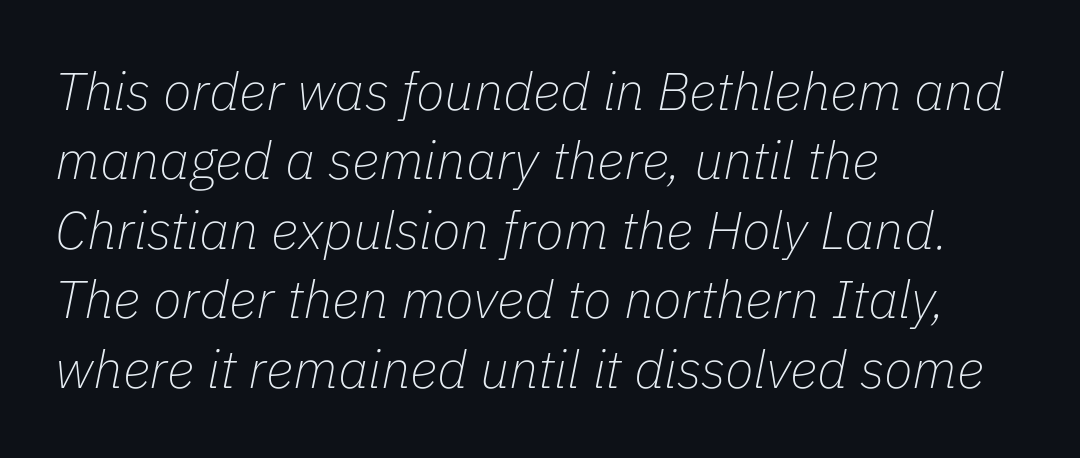
Q: Is the text bold? A: No.
Q: Is the text italic (slanted)? A: Yes, it leans right by about 11 degrees.
Q: Is the text underlined? A: No.
Q: How is the paragraph aligned? A: Left-aligned.
Q: Is the spacing between letters normal or unusually wide? A: Normal.
Q: Is the spacing between lines tight, normal or loose? A: Normal.
Q: Width (condensed, normal, or wide)? A: Normal.
Q: Stroke contrast? A: Low.
Q: x-height? A: Medium.
Q: Monospaced? A: No.
